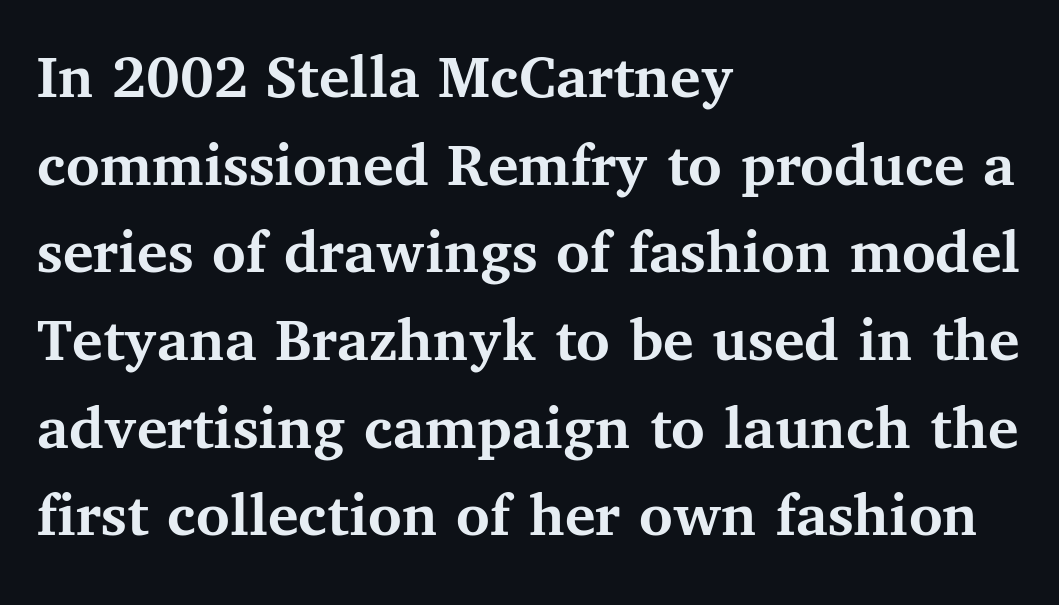
I'd call this a serif setting — the letters wear small feet. In terms of leading, this rendering sits right in the middle. Caption: bold face, heavy strokes. The string is rendered with underlining switched off. Characters remain perfectly vertical along every line.
